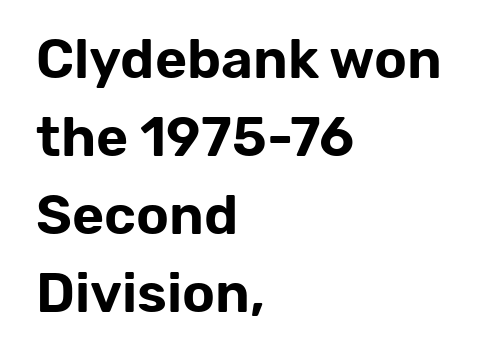
Q: Is the text italic (slanted)? A: No, it is upright.
Q: Is the typeface a serif or a sans-serif typeface? A: Sans-serif.
Q: Is the text underlined? A: No.
Q: How is the paragraph aligned? A: Left-aligned.
Q: Is the spacing between letters normal or unusually wide? A: Normal.
Q: Is the spacing between lines tight, normal or loose? A: Normal.
Q: Width (condensed, normal, or wide)? A: Normal.
Q: Stroke contrast? A: Low.
Q: x-height? A: Medium.
Q: Monospaced? A: No.
